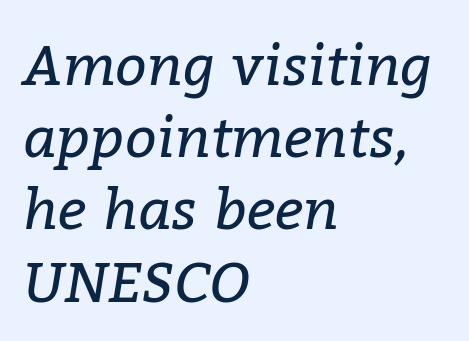
Check under the words: just untouched page. This sample is left-justified, so line endings fall wherever the words run out. A typesetter would call this zero additional tracking. Stroke mass is kept to a normal reading level or below. Is the type slanted? Yes — the strokes lean at a clear angle. Summary of vertical rhythm: regular, with standard interline spacing.
